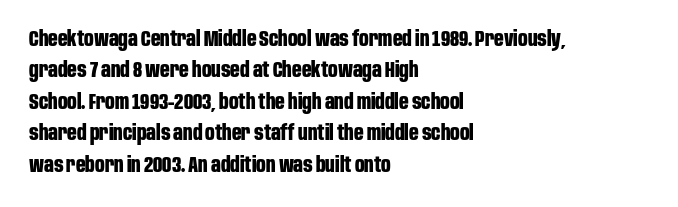
Set as a true bold cut, around the 700 mark. You can tell it's not italic because the verticals are truly vertical. Horizontally, the lines are justified to the leading edge only. Evenly set lines give the paragraph a standard silhouette. Just letters on the line, the space beneath them empty. Compared with typical body copy, the letter spacing here is the same.
